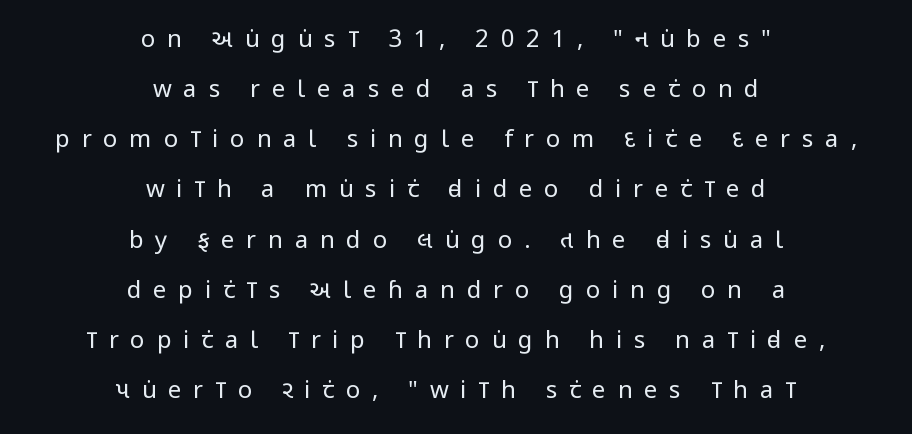
{"italic": "no", "bold": "no", "underline": "no", "align": "center", "line_spacing": "loose", "line_spacing_ratio": 2.09, "letter_spacing": "wide", "letter_spacing_em": 0.49, "glyph_px": 24}
